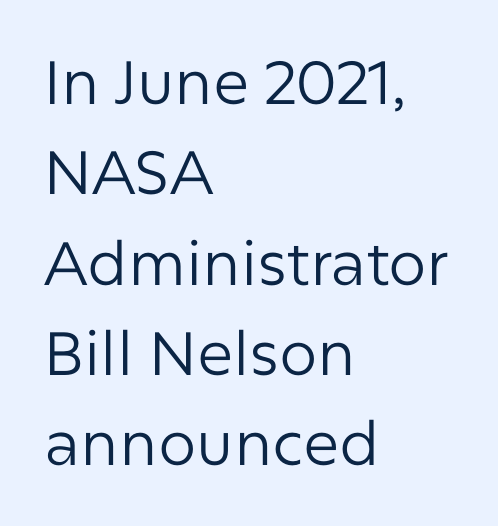
The ragged edge is on the right, which tells us the setting is flush left. The passage shown is typeset with a sans-serif family. Proportional: the letters do not fall into vertical columns. Here the glyphs are tracked normally, forming tight word shapes. The face looks like a standard text weight, possibly lighter. Italic: no, the glyphs are upright roman.
